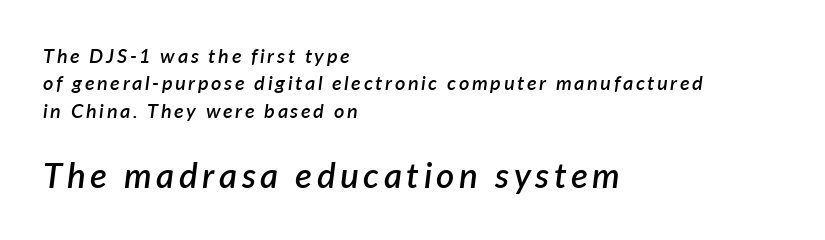
Q: Is the text bold? A: Semi-bold.
Q: Is the text italic (slanted)? A: Yes, it leans right by about 7 degrees.
Q: Is the text underlined? A: No.
Q: How is the paragraph aligned? A: Left-aligned.
Q: Is the spacing between lines tight, normal or loose? A: Normal.
Q: Which block of text is set in a larger size, the first (top) or the second (bottom)? A: The second (bottom) one.
Q: Width (condensed, normal, or wide)? A: Normal.
Q: Stroke contrast? A: Low.
Q: x-height? A: Medium.
Q: Monospaced? A: No.
